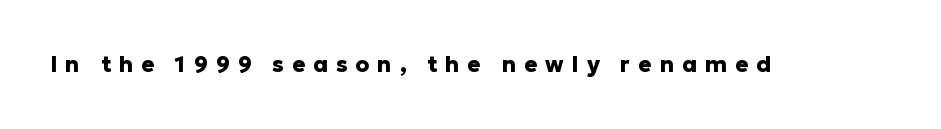
{"italic": "no", "bold": "yes", "underline": "no", "letter_spacing": "wide", "letter_spacing_em": 0.36, "glyph_px": 22}
